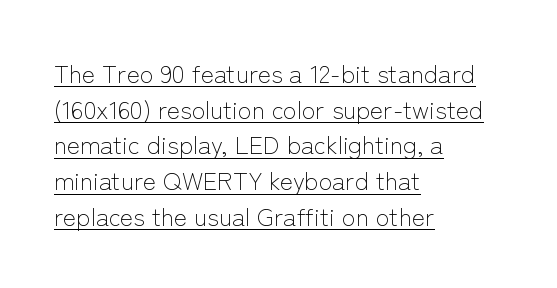
The image shows 25 px text type, upright; set left-aligned, normal line spacing (1.43x), normal letter spacing, underlined.
